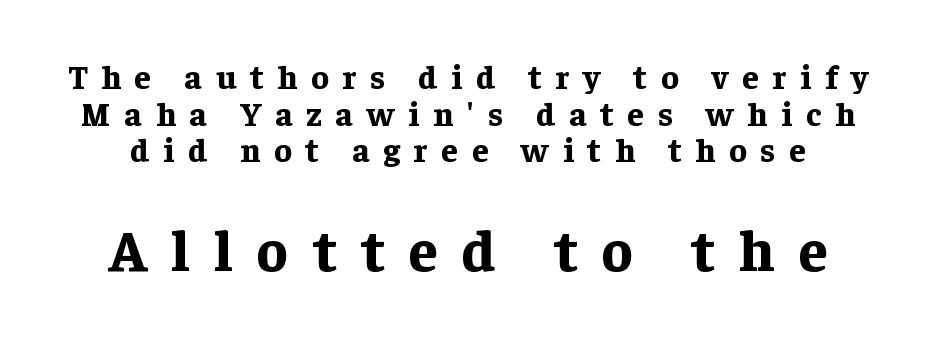
The zone under the glyphs is completely vacant. This sample uses a serif face. Words appear elongated and porous because spacing is wide. The space between consecutive lines is stingy. Is this a fixed-width face? No — the glyphs have proportional, varying widths.
